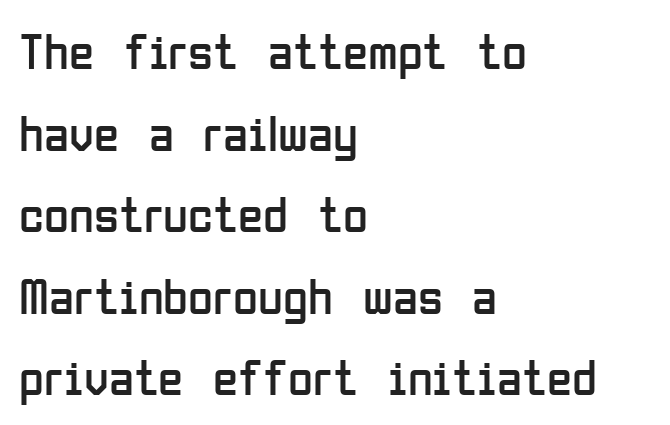
The typesetter chose a ragged-right arrangement here. Think of a printed novel: that variable character pitch is what you see here. Beneath every word, the page is bare. This rendering employs a face without finishing strokes, i.e., a sans-serif. Posture: vertical. Vertically, the passage feels balanced, rows spaced as you'd expect.
